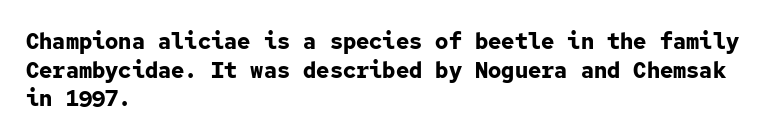
{"italic": "no", "bold": "yes", "underline": "no", "align": "left", "line_spacing": "normal", "line_spacing_ratio": 1.3, "letter_spacing": "normal", "letter_spacing_em": 0.0, "glyph_px": 22}
